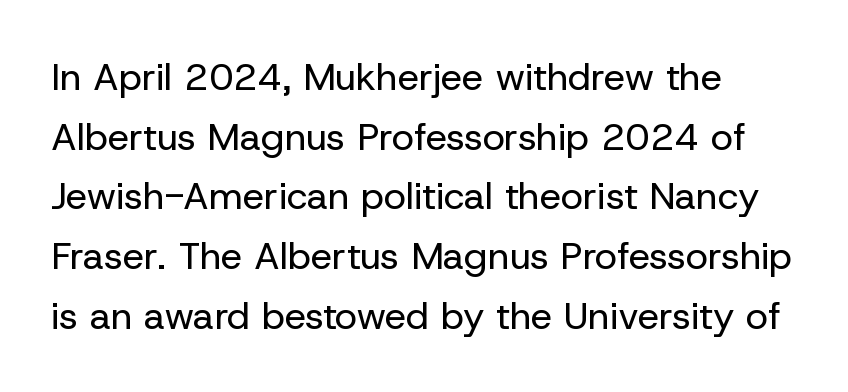
Q: Is the text bold? A: No.
Q: Is the text italic (slanted)? A: No, it is upright.
Q: Is the typeface a serif or a sans-serif typeface? A: Sans-serif.
Q: Is the text underlined? A: No.
Q: How is the paragraph aligned? A: Left-aligned.
Q: Is the spacing between letters normal or unusually wide? A: Normal.
Q: Is the spacing between lines tight, normal or loose? A: Normal.
Q: Width (condensed, normal, or wide)? A: Normal.
Q: Stroke contrast? A: Low.
Q: x-height? A: Medium.
Q: Monospaced? A: No.
